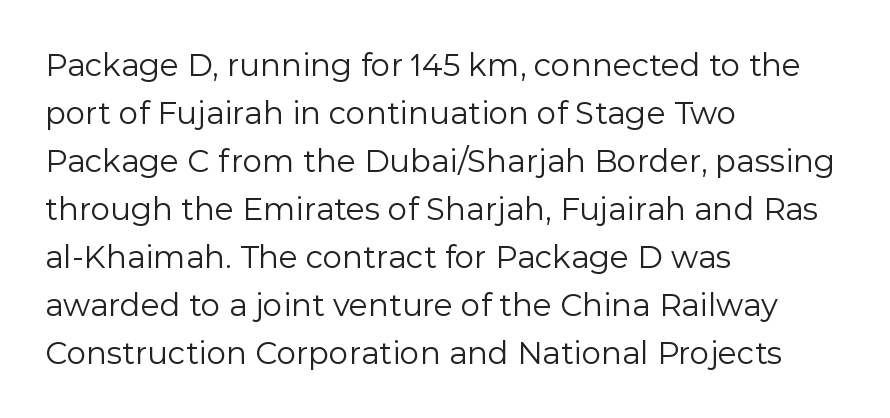
Posture: upright roman. Nothing unusual about the tracking: characters are spaced as the font intends. Weight class: somewhere from thin through regular. Normally led — the rows are evenly, conventionally spaced. Letterform terminals end flat and unadorned throughout the passage. Where is the straight margin? On the left.
